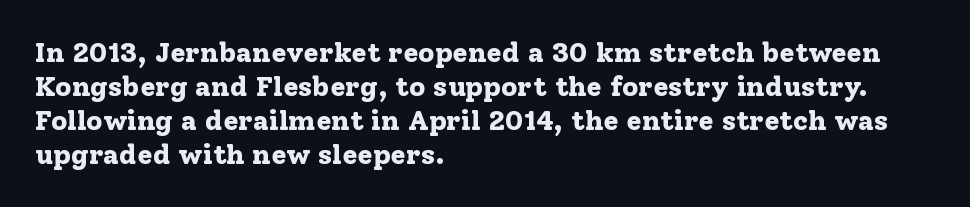
{"serif": "yes", "italic": "no", "bold": "yes", "weight": "bold", "width": "normal", "stroke_contrast": "low", "x_height": "medium", "monospaced": "no", "underline": "no", "align": "left", "line_spacing_ratio": 1.22, "letter_spacing": "normal", "letter_spacing_em": 0.0, "glyph_px": 28}
